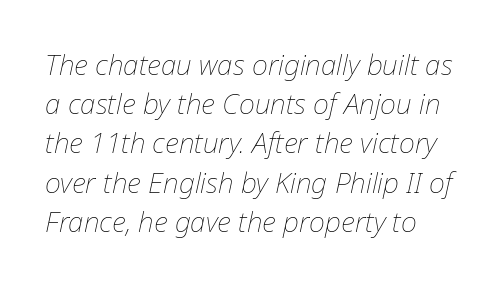
Italic? Definitely — the glyphs are oblique. Standard letterfit; no display-style spreading of the glyphs. Check under the words: just untouched page. The letterforms sit at book weight or below.
